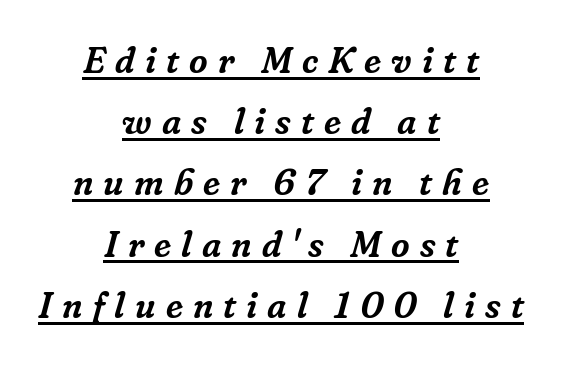
The image shows 36 px serif type, italic (leaning right); set centered, normal line spacing (1.7x), unusually wide letter spacing (+0.28 em), underlined; low stroke contrast and a medium x-height.
